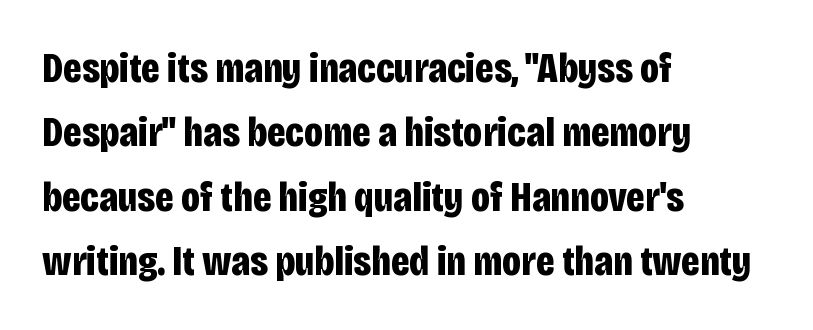
Where is the straight margin? On the left. The text was rendered using a sans face with plain stroke endings. Notice how descenders clear the ascenders below comfortably — that's standard leading. Students, note that the glyphs here touch the page at normal intervals. Thick stems and heavy bowls — unmistakably bold. Posture: straight, roman, zero tilt.
